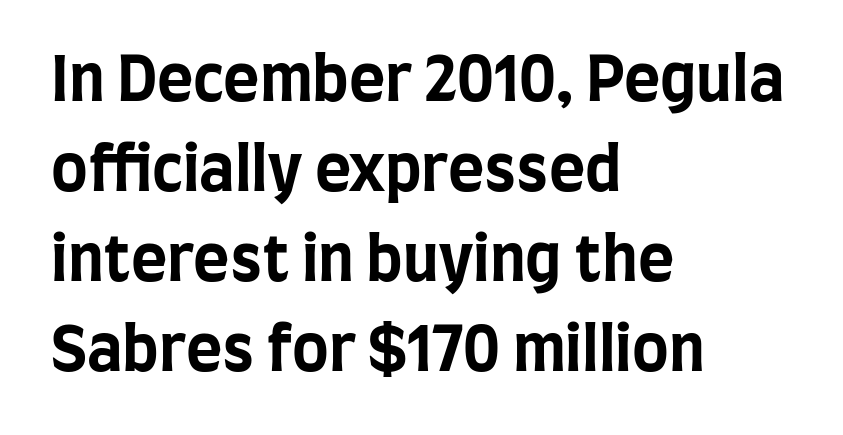
This rendering features lettering with no underline. Think of a printed novel: that variable character pitch is what you see here. The compositor pushed each line to the left boundary. Notice how the stems are strictly vertical — no italics here. Horizontal bands of white between lines are of average thickness.
